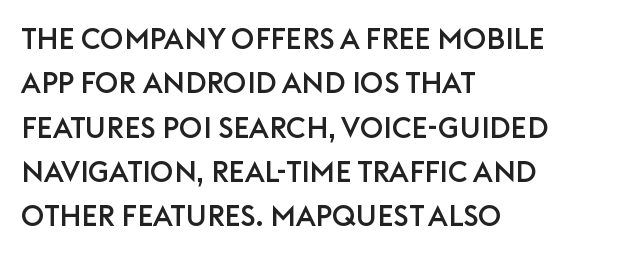
{"serif": "no", "italic": "no", "width": "normal", "stroke_contrast": "low", "x_height": "large", "monospaced": "no", "underline": "no", "align": "left", "line_spacing": "normal", "line_spacing_ratio": 1.53, "letter_spacing": "normal", "letter_spacing_em": 0.0, "glyph_px": 29}
